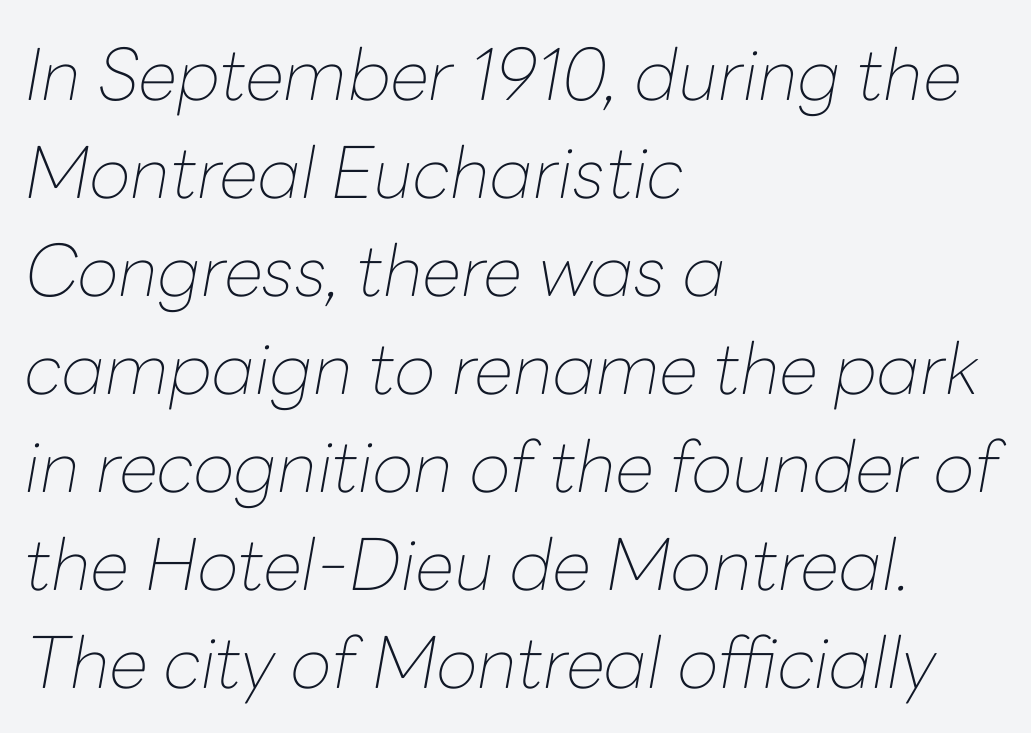
{"italic": "yes", "lean": "right", "slant_degrees": 10, "bold": "no", "weight": "thin", "width": "normal", "stroke_contrast": "low", "x_height": "medium", "monospaced": "no", "underline": "no", "align": "left", "line_spacing": "normal", "line_spacing_ratio": 1.38, "letter_spacing": "normal", "letter_spacing_em": 0.0, "glyph_px": 71}
